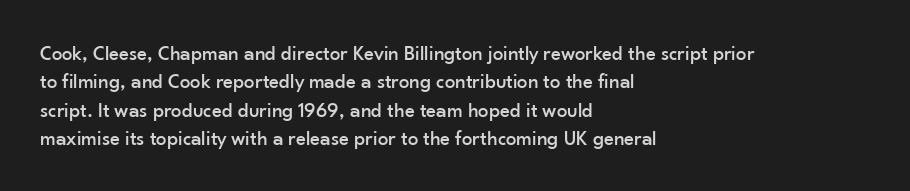
The image shows 21 px text type, upright; set left-aligned, normal line spacing (1.35x), normal letter spacing, not underlined.
